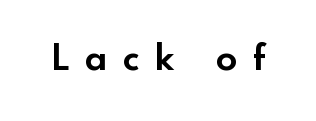
The image shows 35 px bold sans-serif type, upright; set unusually wide letter spacing (+0.46 em), not underlined; a small x-height.
